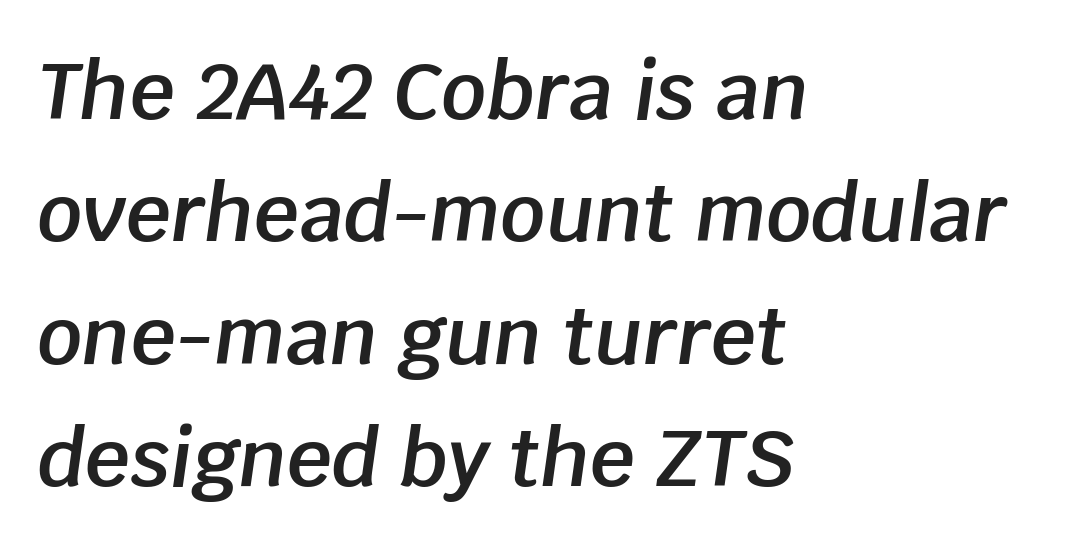
Q: Is the text bold? A: Semi-bold.
Q: Is the text italic (slanted)? A: Yes, it leans right by about 8 degrees.
Q: Is the text underlined? A: No.
Q: How is the paragraph aligned? A: Left-aligned.
Q: Is the spacing between letters normal or unusually wide? A: Normal.
Q: Is the spacing between lines tight, normal or loose? A: Normal.
Q: Width (condensed, normal, or wide)? A: Normal.
Q: Stroke contrast? A: Low.
Q: x-height? A: Large.
Q: Monospaced? A: No.
